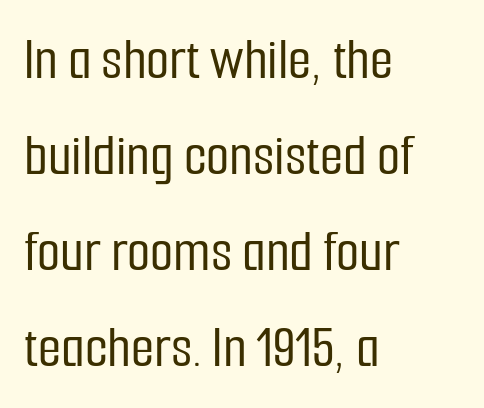
These lines sit exactly where default settings would place them. The rendering anchors every line to the left-hand side. Look at the tracking — it's just the regular setting, nothing added. To sum up the face: it is a sans, with no serifs. The passage shown is not underscored anywhere.
